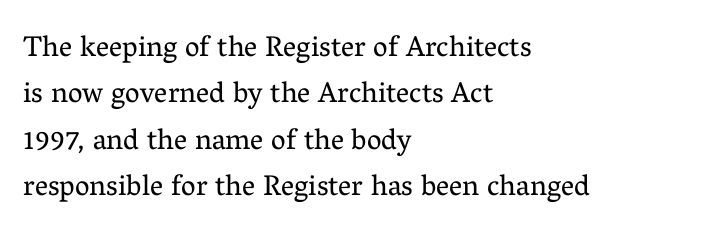
Notice how descenders clear the ascenders below comfortably — that's standard leading. Stems and bowls with no extra thickness — not bold. Style check: upright. Leftover space on each line is placed entirely after the last word.
